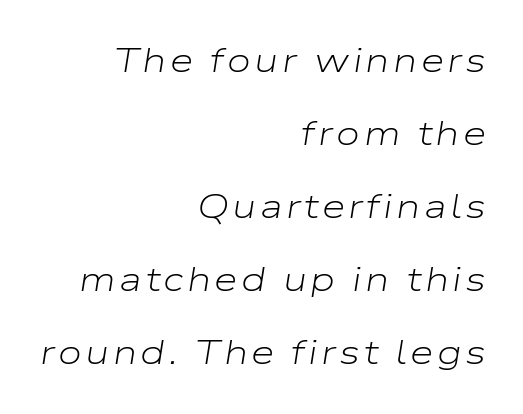
Q: Is the text bold? A: No.
Q: Is the text italic (slanted)? A: Yes, it leans right by about 9 degrees.
Q: Is the text underlined? A: No.
Q: How is the paragraph aligned? A: Right-aligned.
Q: Is the spacing between lines tight, normal or loose? A: Loose.
Q: Width (condensed, normal, or wide)? A: Wide.
Q: Stroke contrast? A: Low.
Q: x-height? A: Medium.
Q: Monospaced? A: No.
